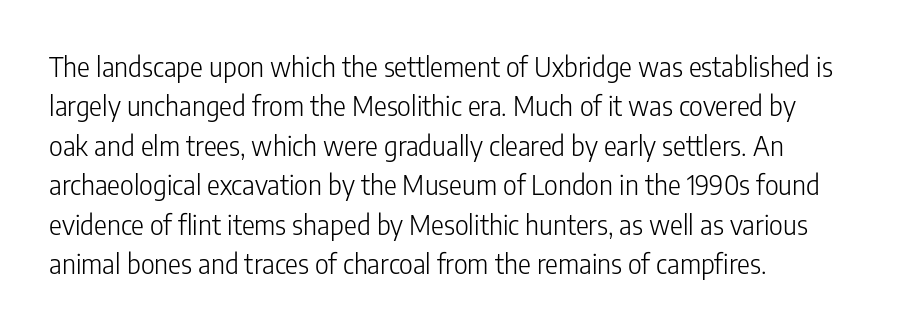
The image shows 27 px text type, upright; set left-aligned, normal line spacing (1.46x), normal letter spacing, not underlined.
